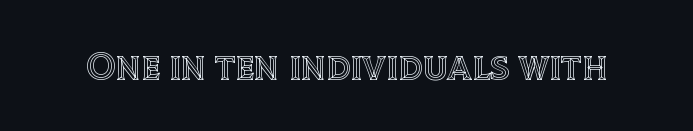
Words float on clear page, feet unadorned. Note the varied advance widths — an 'i' is clearly narrower than an 'm'. The lettering holds an erect, upright posture throughout. The face used here is rendered with its standard letterfit.
